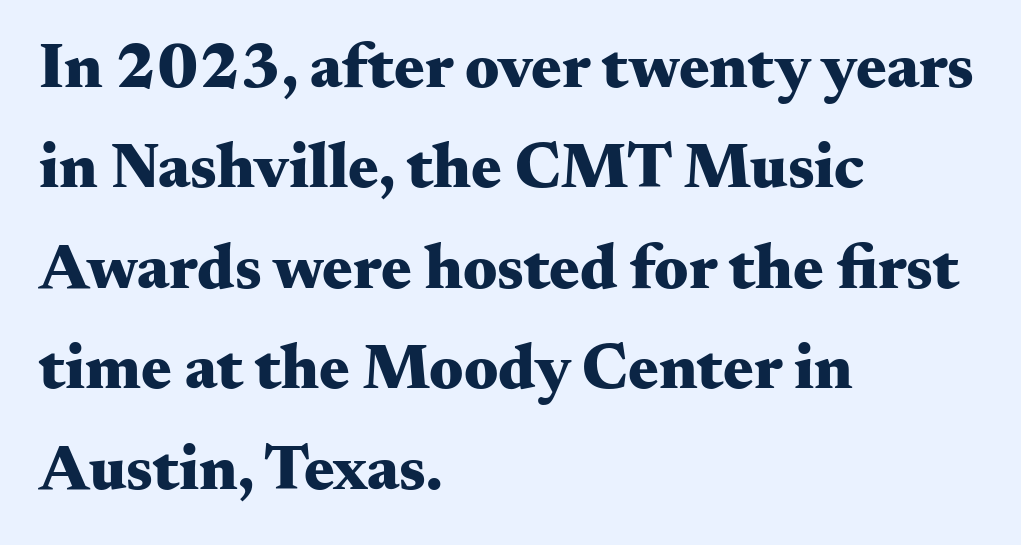
Q: Is the text bold? A: Yes.
Q: Is the text italic (slanted)? A: No, it is upright.
Q: Is the typeface a serif or a sans-serif typeface? A: Serif.
Q: Is the text underlined? A: No.
Q: How is the paragraph aligned? A: Left-aligned.
Q: Is the spacing between letters normal or unusually wide? A: Normal.
Q: Is the spacing between lines tight, normal or loose? A: Normal.
Q: Width (condensed, normal, or wide)? A: Wide.
Q: Stroke contrast? A: Medium.
Q: x-height? A: Small.
Q: Monospaced? A: No.
